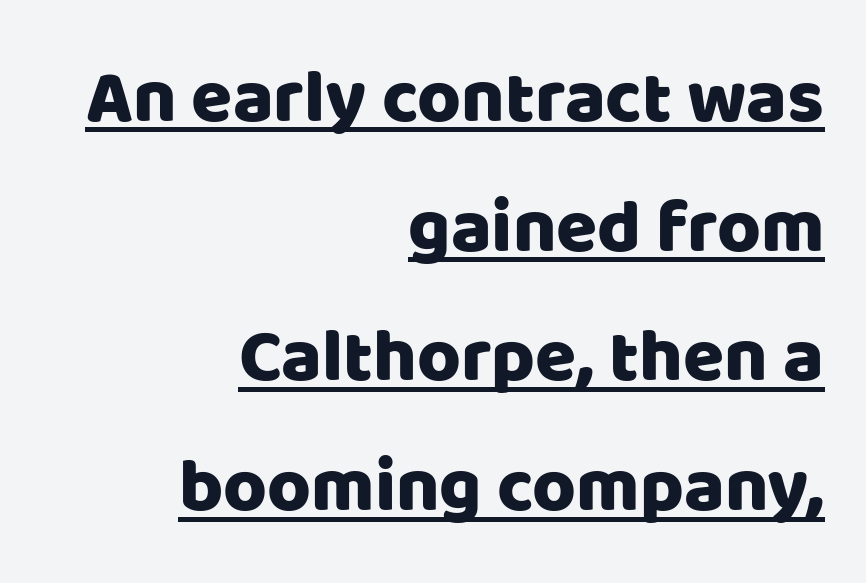
{"serif": "no", "italic": "no", "width": "normal", "stroke_contrast": "low", "x_height": "large", "monospaced": "no", "underline": "yes", "align": "right", "line_spacing_ratio": 1.73, "letter_spacing": "normal", "letter_spacing_em": 0.0, "glyph_px": 75}
